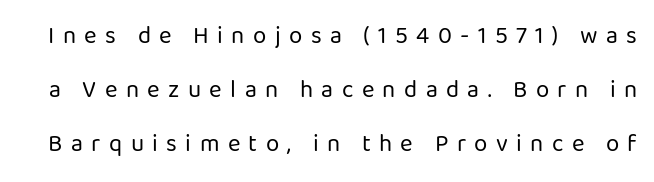
Q: Is the text bold? A: No.
Q: Is the text italic (slanted)? A: No, it is upright.
Q: Is the text underlined? A: No.
Q: Is the spacing between letters normal or unusually wide? A: Unusually wide.
Q: Is the spacing between lines tight, normal or loose? A: Loose.
